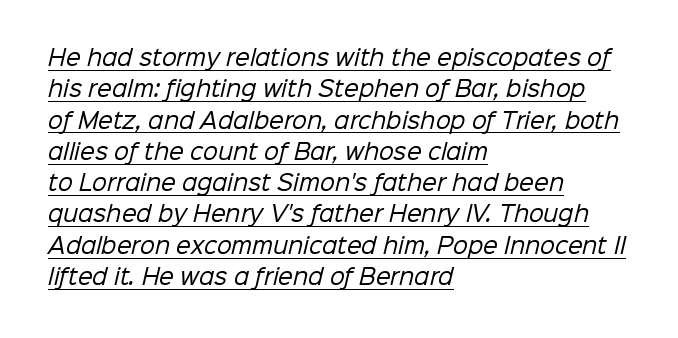
The image shows 21 px text type; set left-aligned, normal line spacing (1.49x), normal letter spacing, underlined.
